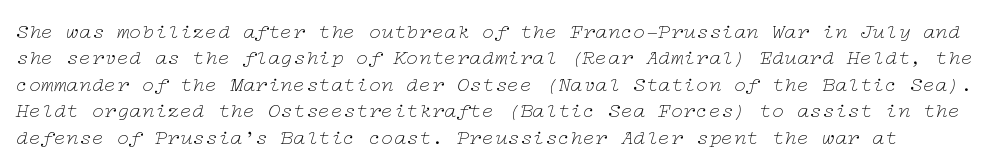
Q: Is the text bold? A: No.
Q: Is the text italic (slanted)? A: Yes, it leans right by about 12 degrees.
Q: Is the text underlined? A: No.
Q: Is the spacing between letters normal or unusually wide? A: Normal.
Q: Is the spacing between lines tight, normal or loose? A: Normal.
